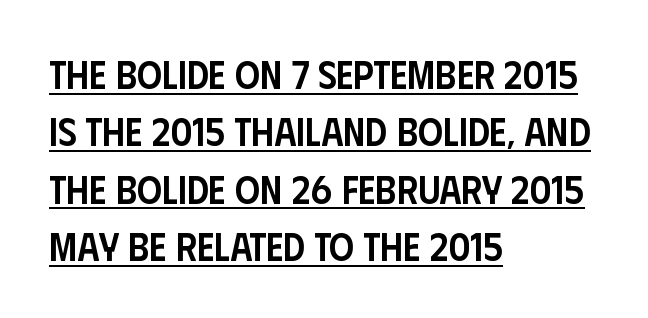
The image shows 39 px semibold, condensed sans-serif type, upright; set left-aligned, normal line spacing (1.47x), normal letter spacing, underlined; low stroke contrast and a large x-height.
